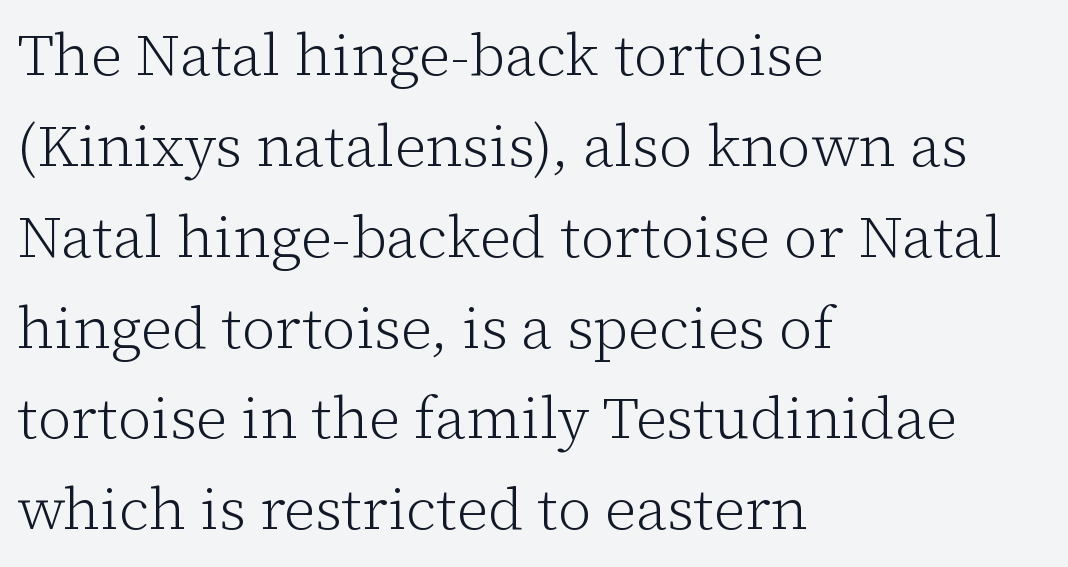
Q: Is the text bold? A: No.
Q: Is the text italic (slanted)? A: No, it is upright.
Q: Is the typeface a serif or a sans-serif typeface? A: Serif.
Q: Is the text underlined? A: No.
Q: How is the paragraph aligned? A: Left-aligned.
Q: Is the spacing between letters normal or unusually wide? A: Normal.
Q: Is the spacing between lines tight, normal or loose? A: Normal.
Q: Width (condensed, normal, or wide)? A: Normal.
Q: Stroke contrast? A: Low.
Q: x-height? A: Medium.
Q: Monospaced? A: No.
